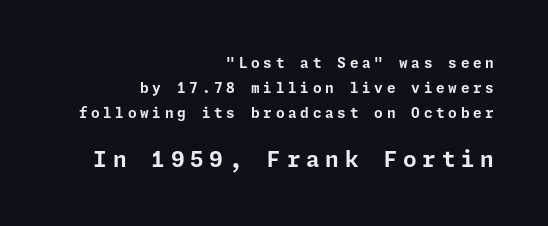
The image shows 22 px bold type, upright; set right-aligned, line spacing 1.77x, unusually wide letter spacing (+0.26 em), not underlined; the second (bottom) block is 1.57x larger.
